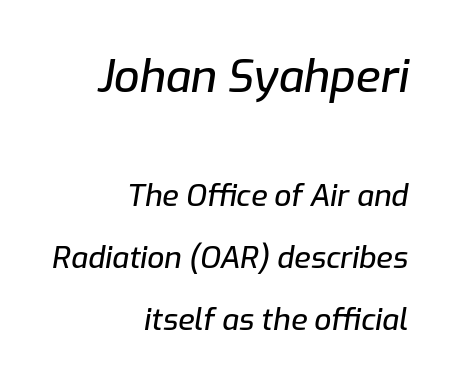
Anything drawn beneath the words? Only blank space. Would a proofreader flag this as italicized? Yes. Widely set lines give the paragraph a tall, airy silhouette. Visually the block forms a straight wall on the right and a jagged coastline on the left.
